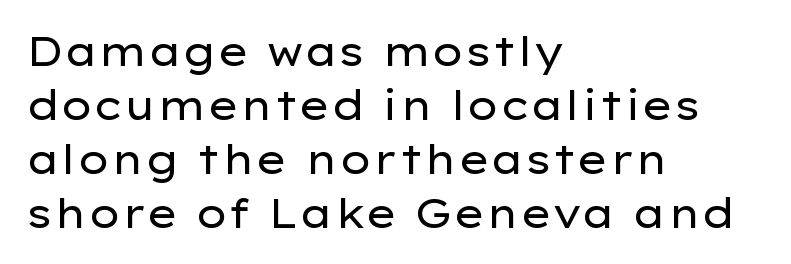
Q: Is the text bold? A: No.
Q: Is the text italic (slanted)? A: No, it is upright.
Q: Is the typeface a serif or a sans-serif typeface? A: Sans-serif.
Q: Is the text underlined? A: No.
Q: How is the paragraph aligned? A: Left-aligned.
Q: Is the spacing between letters normal or unusually wide? A: Normal.
Q: Is the spacing between lines tight, normal or loose? A: Normal.
Q: Width (condensed, normal, or wide)? A: Wide.
Q: Stroke contrast? A: Low.
Q: x-height? A: Medium.
Q: Monospaced? A: No.
